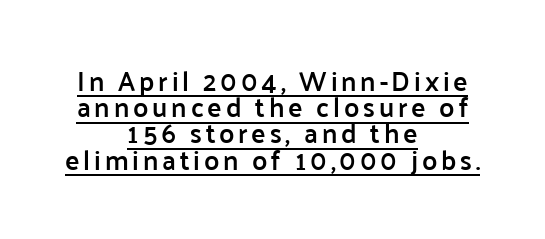
Check the space under the baseline: a stroke is drawn there. The typography opts for an upright posture over an oblique one. These lines huddle together more closely than default settings would place them. Each line is balanced around a shared central axis. The face used here is a semibold: visibly heavier than regular, lighter than bold.
